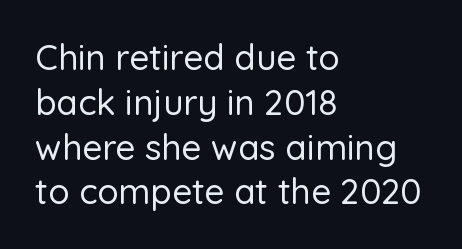
The image shows 35 px sans-serif type, upright; set left-aligned, normal line spacing (1.28x), normal letter spacing, not underlined; low stroke contrast and a medium x-height.
